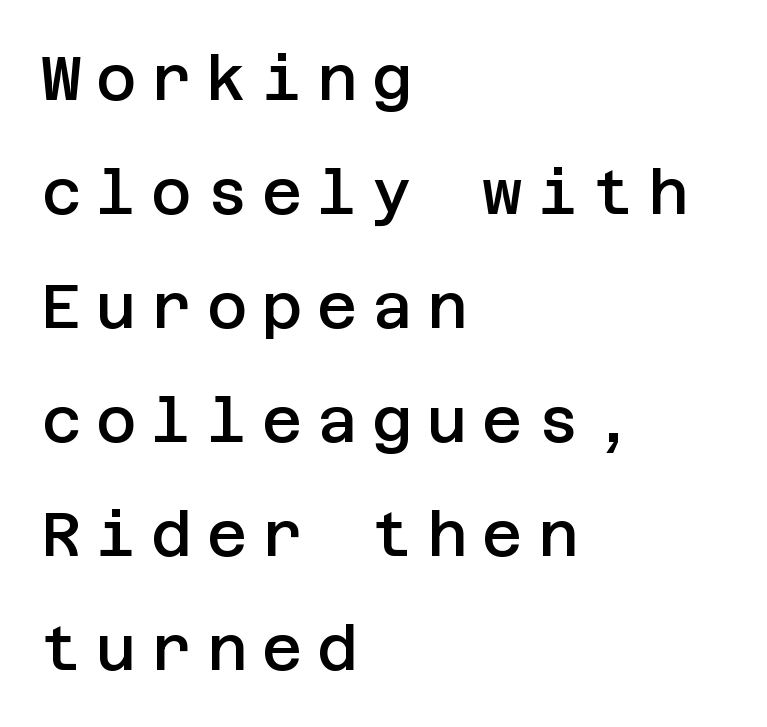
Q: Is the text bold? A: Semi-bold.
Q: Is the text italic (slanted)? A: No, it is upright.
Q: Is the typeface a serif or a sans-serif typeface? A: Sans-serif.
Q: Is the text underlined? A: No.
Q: How is the paragraph aligned? A: Left-aligned.
Q: Is the spacing between letters normal or unusually wide? A: Unusually wide.
Q: Width (condensed, normal, or wide)? A: Normal.
Q: Stroke contrast? A: Low.
Q: x-height? A: Large.
